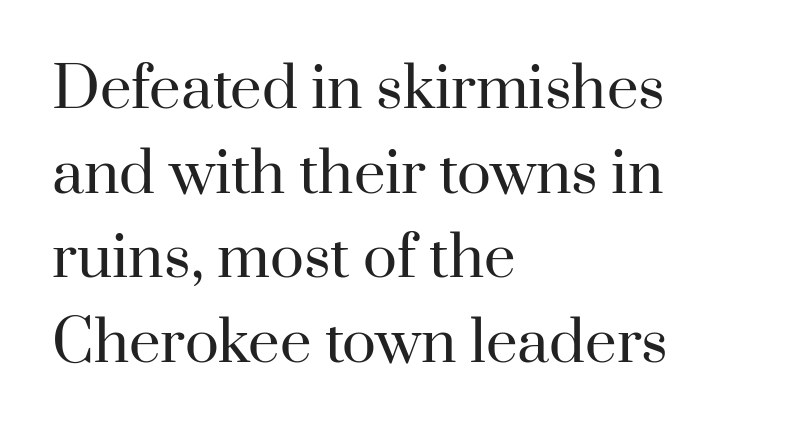
{"serif": "yes", "italic": "no", "bold": "no", "weight": "regular", "width": "normal", "stroke_contrast": "high", "x_height": "small", "monospaced": "no", "underline": "no", "align": "left", "line_spacing": "normal", "line_spacing_ratio": 1.51, "letter_spacing": "normal", "letter_spacing_em": 0.0, "glyph_px": 56}
